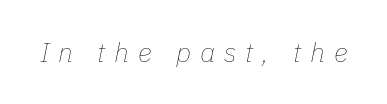
On a weight scale, this lands at 450 or below. Italic: yes, the glyphs are oblique. Words float on clear page, feet unadorned. In terms of letterspacing, this is a distinctly airy, spread setting.
